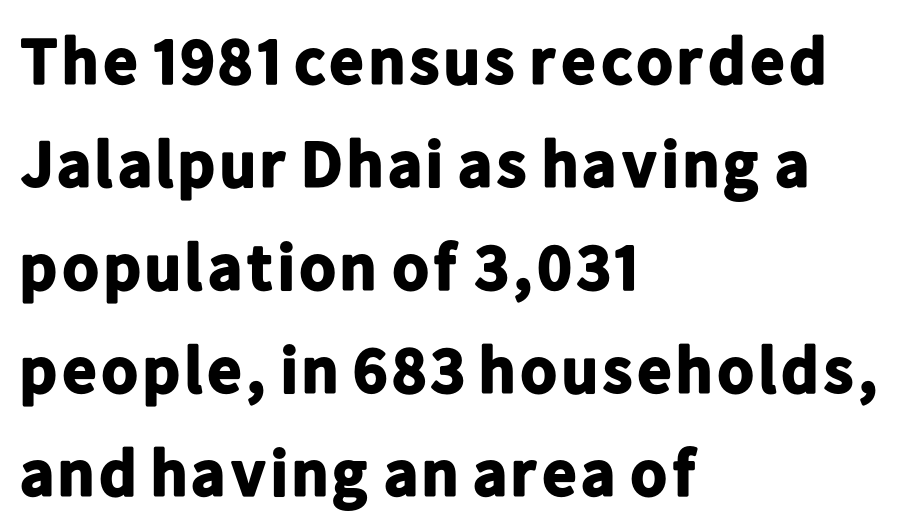
{"serif": "no", "italic": "no", "bold": "yes", "weight": "bold", "width": "normal", "stroke_contrast": "low", "x_height": "medium", "monospaced": "no", "underline": "no", "align": "left", "line_spacing": "normal", "line_spacing_ratio": 1.56, "letter_spacing": "normal", "letter_spacing_em": 0.0, "glyph_px": 66}
